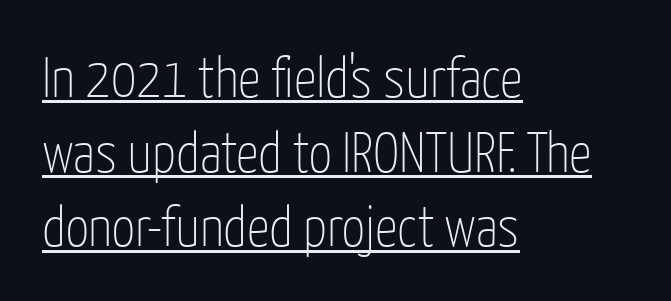
Heft: none added — not bold. To sum up the face: it is a sans, with no serifs. Line starts are locked; line ends wander. A typesetter would call this leading conventional body-copy spacing. The type is set solid horizontally, with unmodified tracking.
